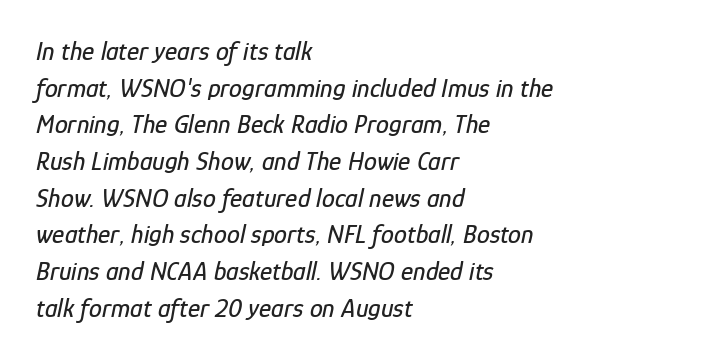
The image shows 26 px text type, italic (leaning right); set left-aligned, normal line spacing (1.41x), normal letter spacing, not underlined.
